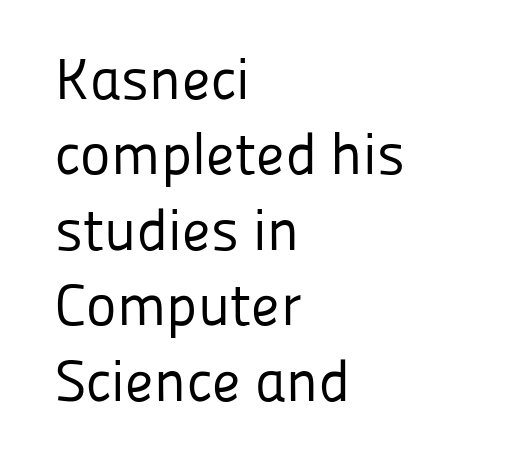
{"serif": "no", "italic": "no", "bold": "no", "weight": "regular", "width": "normal", "stroke_contrast": "low", "x_height": "medium", "monospaced": "no", "underline": "no", "align": "left", "line_spacing": "normal", "line_spacing_ratio": 1.3, "letter_spacing": "normal", "letter_spacing_em": 0.0, "glyph_px": 58}
